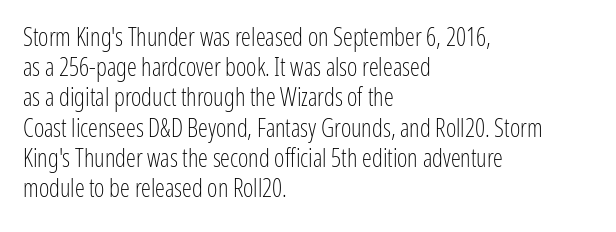
Q: Is the text bold? A: No.
Q: Is the text italic (slanted)? A: No, it is upright.
Q: Is the text underlined? A: No.
Q: How is the paragraph aligned? A: Left-aligned.
Q: Is the spacing between letters normal or unusually wide? A: Normal.
